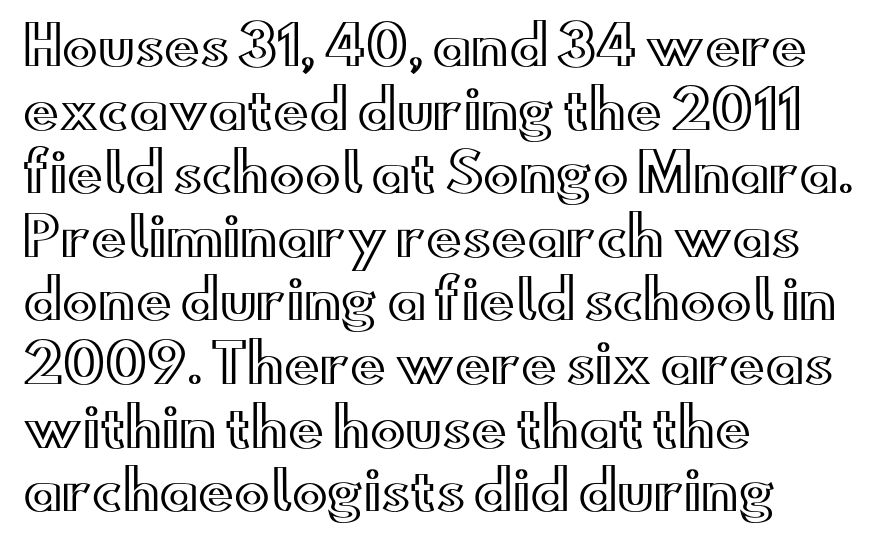
Q: Is the text italic (slanted)? A: No, it is upright.
Q: Is the text underlined? A: No.
Q: How is the paragraph aligned? A: Left-aligned.
Q: Is the spacing between letters normal or unusually wide? A: Normal.
Q: Width (condensed, normal, or wide)? A: Wide.
Q: x-height? A: Small.
Q: Monospaced? A: No.
